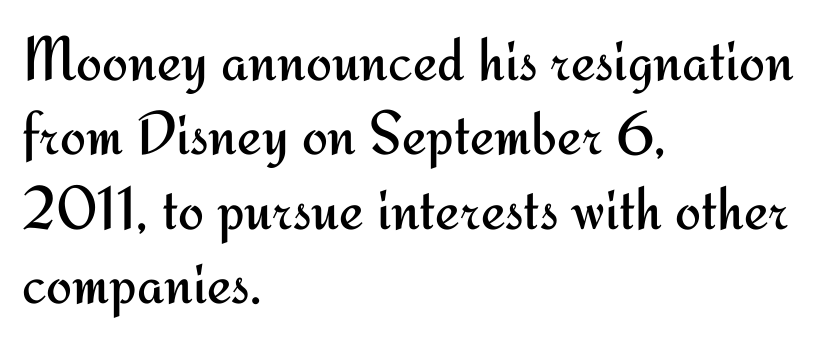
The image shows 62 px regular-weight sans-serif type, upright; set left-aligned, line spacing 1.2x, normal letter spacing, not underlined; medium stroke contrast and a small x-height.
